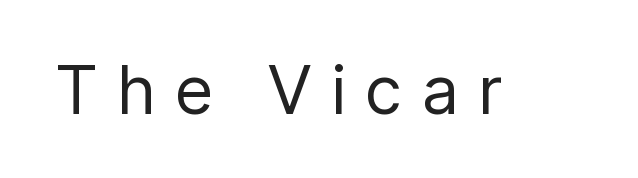
The axis of the letterforms is exactly vertical. Between one letter and the next there's a generous, obvious gap. The letters advance in unequal steps, a hallmark of proportional type. Unlike a traditional serif, this face leaves its strokes unadorned. The letters look calm and open, with moderate or lighter stems. Descenders hang freely into open space.
